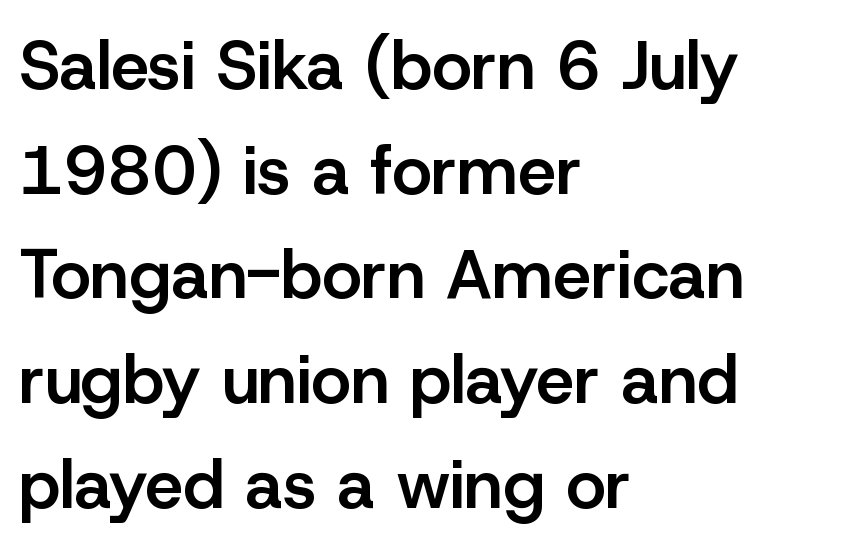
Notice how descenders clear the ascenders below comfortably — that's standard leading. The zone under the glyphs is completely vacant. A typesetter would call this zero additional tracking. This sample has the flowing, uneven cadence of proportional lettering. A sans-serif font was chosen for this passage.
